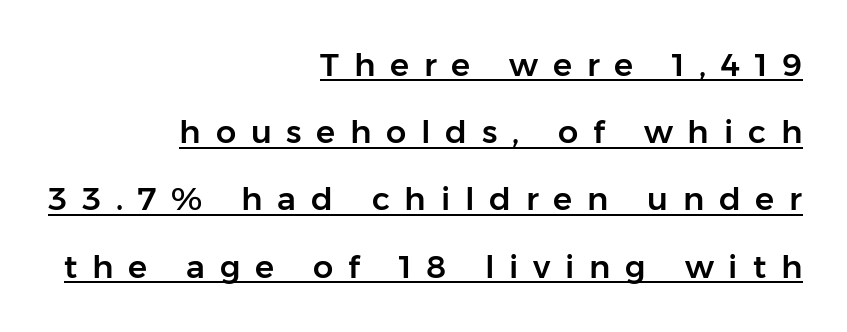
{"serif": "no", "italic": "no", "width": "normal", "stroke_contrast": "low", "x_height": "medium", "monospaced": "no", "underline": "yes", "align": "right", "line_spacing": "loose", "line_spacing_ratio": 2.1, "letter_spacing": "wide", "letter_spacing_em": 0.46, "glyph_px": 32}
